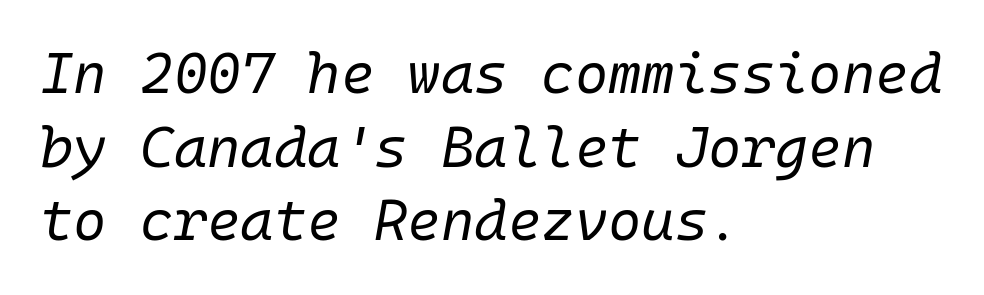
The image shows 57 px regular-weight type, italic (leaning right); set left-aligned, normal line spacing (1.29x), normal letter spacing, not underlined; low stroke contrast and a medium x-height.
